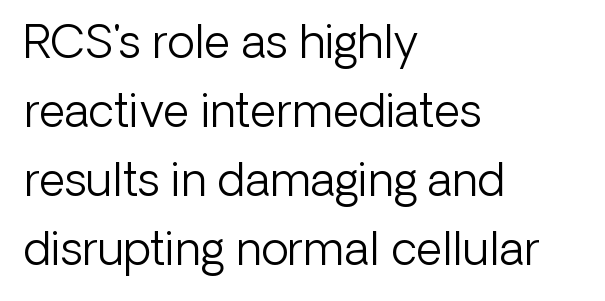
Is there much room between lines? A standard amount, neither cramped nor airy. The specimen omits any rule beneath the text block's lines. The passage shown is not bold in any degree. These lines are composed in type without serifs.
